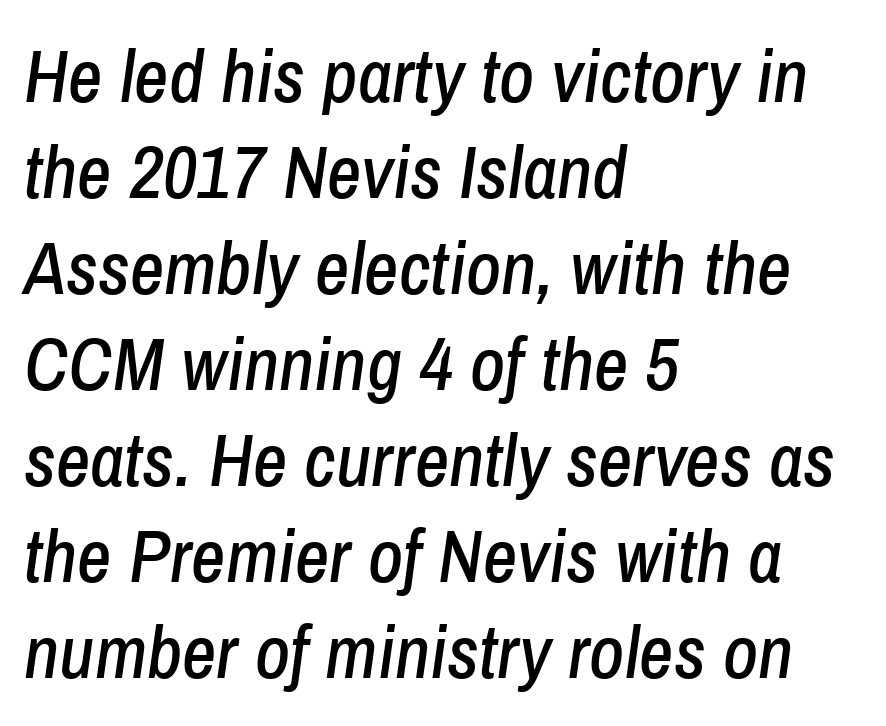
The image shows 75 px condensed type, italic (leaning right); set left-aligned, normal line spacing (1.28x), normal letter spacing, not underlined; low stroke contrast and a medium x-height.
